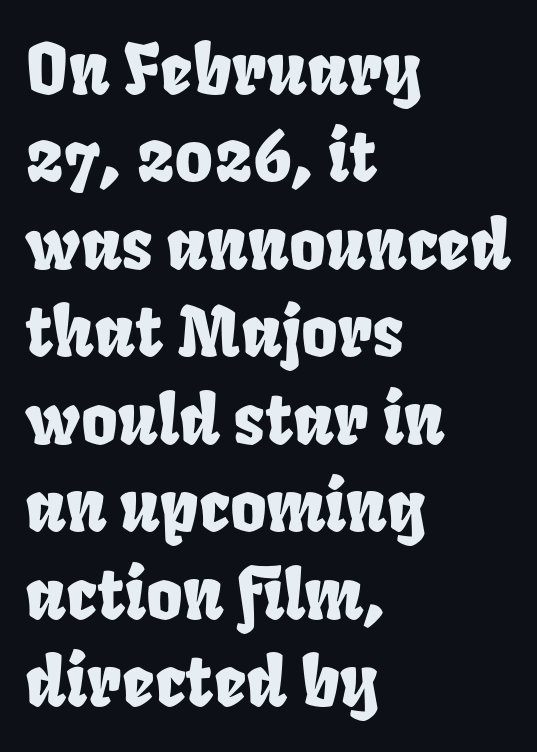
Q: Is the text underlined? A: No.
Q: How is the paragraph aligned? A: Left-aligned.
Q: Is the spacing between letters normal or unusually wide? A: Normal.
Q: Is the spacing between lines tight, normal or loose? A: Normal.
Q: Width (condensed, normal, or wide)? A: Condensed.
Q: Stroke contrast? A: Low.
Q: x-height? A: Large.
Q: Monospaced? A: No.
